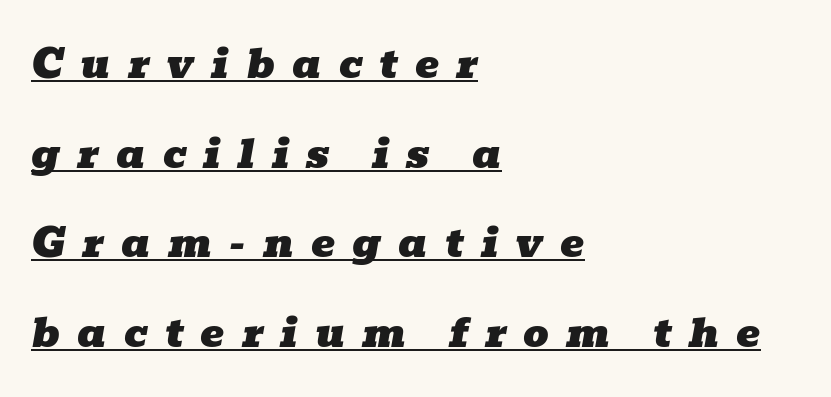
The gaps between neighbouring characters are conspicuously large. The string is rendered with underlining switched on. Leading is clearly above the norm, producing a sparse column. Designer's note — italics engaged. Looks like regular typesetting: each glyph gets only the width it needs. Compared with a centered layout, this one pins lines to the left instead.
